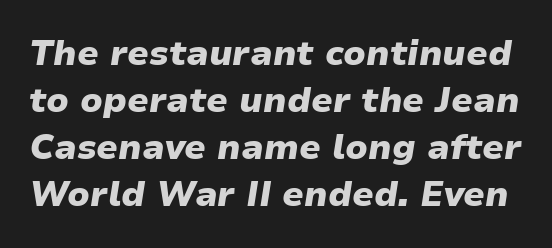
{"italic": "yes", "lean": "right", "slant_degrees": 9, "bold": "yes", "weight": "heavy", "width": "normal", "stroke_contrast": "low", "x_height": "medium", "monospaced": "no", "underline": "no", "line_spacing": "normal", "line_spacing_ratio": 1.34, "letter_spacing": "normal", "letter_spacing_em": 0.0, "glyph_px": 35}
